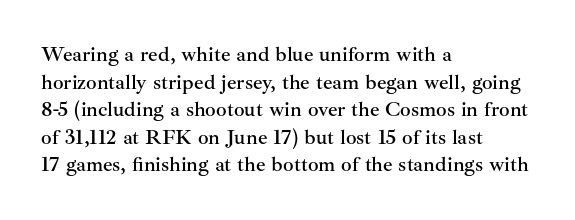
The image shows 21 px text type, upright; set left-aligned, normal line spacing (1.31x), normal letter spacing, not underlined.
